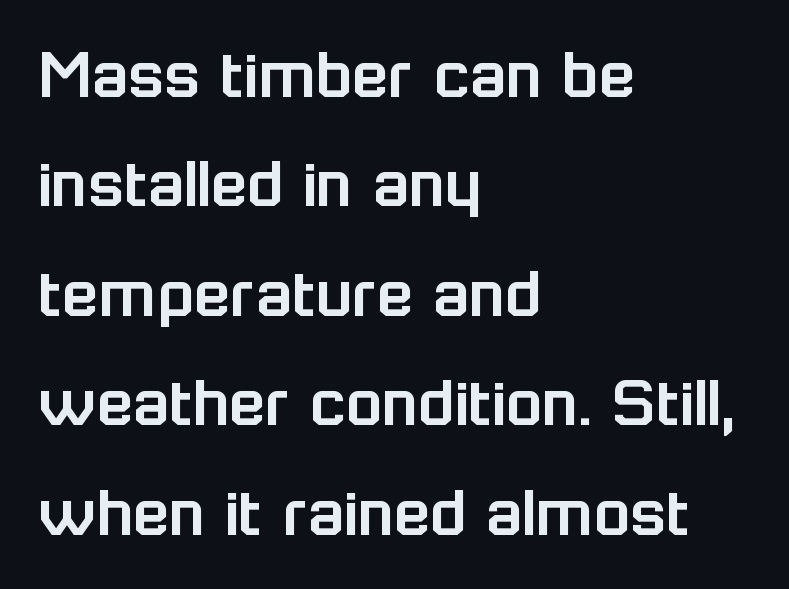
The image shows 75 px sans-serif type, upright; set left-aligned, normal line spacing (1.46x), normal letter spacing, not underlined; low stroke contrast and a medium x-height.
